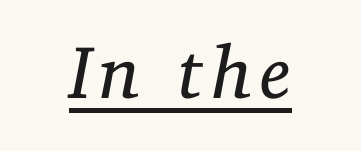
Q: Is the text bold? A: No.
Q: Is the text italic (slanted)? A: Yes, it leans right by about 11 degrees.
Q: Is the typeface a serif or a sans-serif typeface? A: Serif.
Q: Is the text underlined? A: Yes.
Q: Width (condensed, normal, or wide)? A: Normal.
Q: Stroke contrast? A: Low.
Q: x-height? A: Medium.
Q: Monospaced? A: No.
